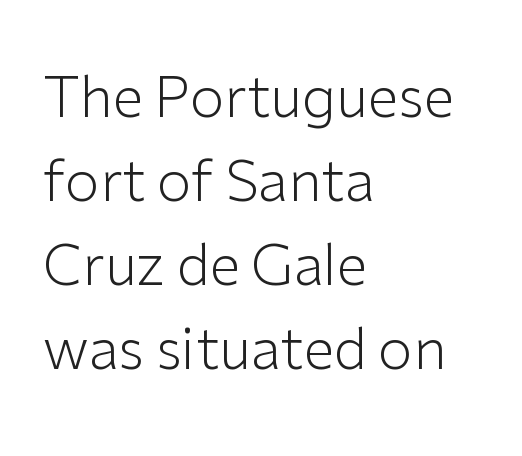
Q: Is the text bold? A: No.
Q: Is the text italic (slanted)? A: No, it is upright.
Q: Is the typeface a serif or a sans-serif typeface? A: Sans-serif.
Q: Is the text underlined? A: No.
Q: How is the paragraph aligned? A: Left-aligned.
Q: Is the spacing between letters normal or unusually wide? A: Normal.
Q: Is the spacing between lines tight, normal or loose? A: Normal.
Q: Width (condensed, normal, or wide)? A: Normal.
Q: Stroke contrast? A: Low.
Q: x-height? A: Medium.
Q: Monospaced? A: No.
